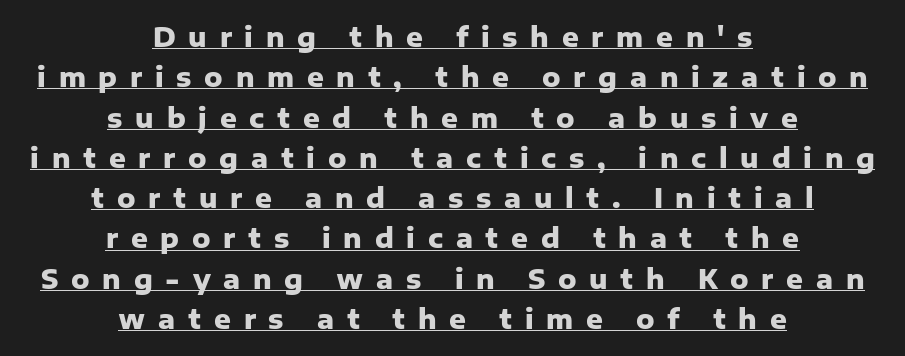
Q: Is the text bold? A: Yes.
Q: Is the text italic (slanted)? A: No, it is upright.
Q: Is the text underlined? A: Yes.
Q: How is the paragraph aligned? A: Centered.
Q: Is the spacing between letters normal or unusually wide? A: Unusually wide.
Q: Is the spacing between lines tight, normal or loose? A: Normal.
